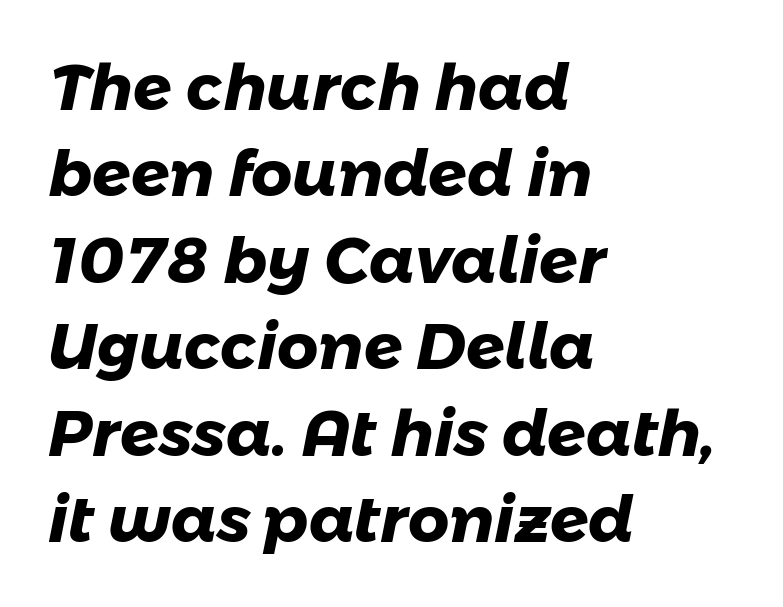
This is sans-serif lettering, the kind often seen on screens and signage. Set as a true bold cut, around the 700 mark. This rendering leaves character spacing at its baseline value. Compared with typical paragraphs, the rows here are spaced about the same. The lines in this sample share a left origin and differ only in where they stop. The space directly below the letters is spotless.
